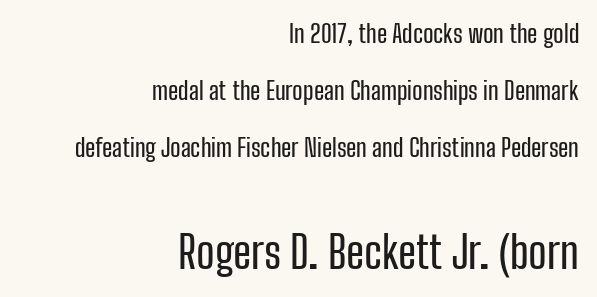
The image shows 44 px condensed sans-serif type, upright; set right-aligned, loose line spacing (2.29x), normal letter spacing, not underlined; the second (bottom) block is 1.76x larger; low stroke contrast and a medium x-height.
